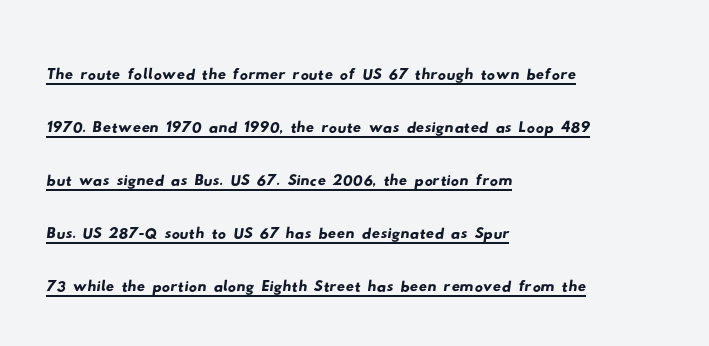
{"serif": "no", "width": "wide", "stroke_contrast": "low", "x_height": "small", "monospaced": "no", "underline": "yes", "align": "left", "line_spacing": "normal", "line_spacing_ratio": 1.29, "letter_spacing": "normal", "letter_spacing_em": 0.0, "glyph_px": 41}
